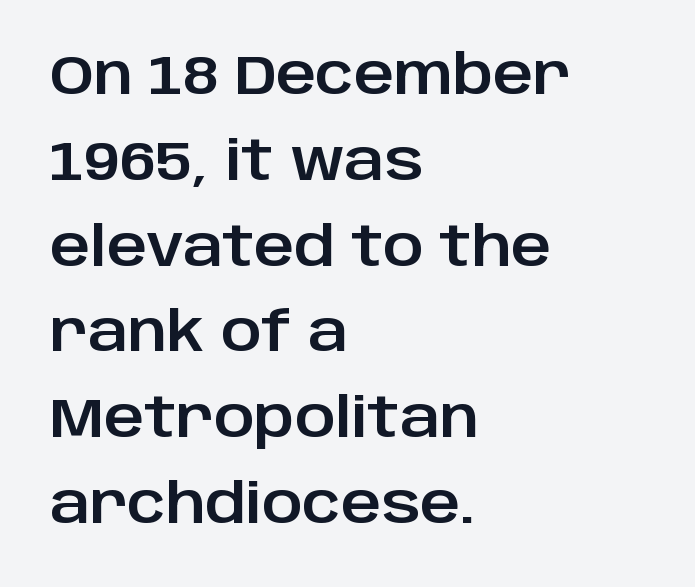
{"serif": "no", "italic": "no", "width": "normal", "stroke_contrast": "low", "x_height": "large", "monospaced": "no", "underline": "no", "align": "left", "line_spacing": "normal", "line_spacing_ratio": 1.56, "letter_spacing": "normal", "letter_spacing_em": 0.0, "glyph_px": 55}
